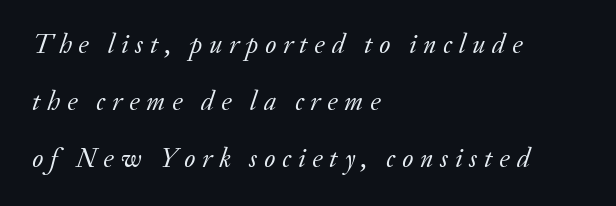
Q: Is the text bold? A: No.
Q: Is the text italic (slanted)? A: Yes, it leans right by about 20 degrees.
Q: Is the text underlined? A: No.
Q: How is the paragraph aligned? A: Left-aligned.
Q: Is the spacing between letters normal or unusually wide? A: Unusually wide.
Q: Is the spacing between lines tight, normal or loose? A: Loose.
